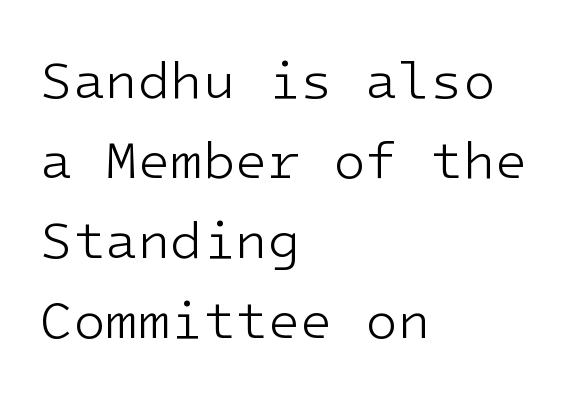
{"serif": "no", "italic": "no", "bold": "no", "weight": "light", "width": "normal", "stroke_contrast": "low", "x_height": "medium", "underline": "no", "align": "left", "line_spacing": "normal", "line_spacing_ratio": 1.51, "letter_spacing": "normal", "letter_spacing_em": 0.0, "glyph_px": 53}
